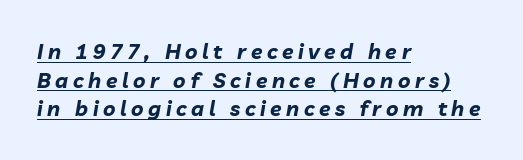
Q: Is the text bold? A: Yes.
Q: Is the text italic (slanted)? A: Yes, it leans right by about 10 degrees.
Q: Is the text underlined? A: Yes.
Q: How is the paragraph aligned? A: Left-aligned.
Q: Is the spacing between letters normal or unusually wide? A: Unusually wide.
Q: Is the spacing between lines tight, normal or loose? A: Normal.
